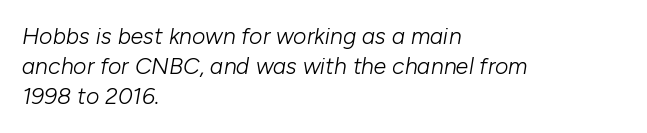
The image shows 23 px text type, italic (leaning right); set left-aligned, normal line spacing (1.31x), normal letter spacing, not underlined.
